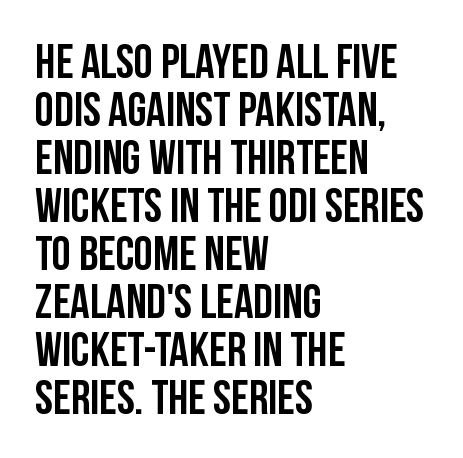
The image shows 48 px condensed sans-serif type, upright; set left-aligned, tight line spacing (1.0x), normal letter spacing, not underlined; low stroke contrast and a large x-height.
